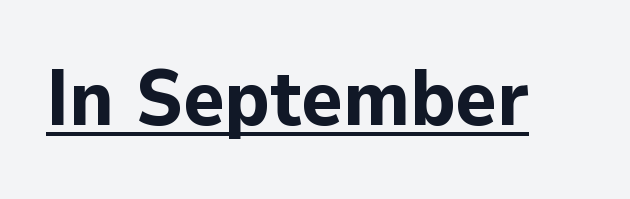
{"serif": "no", "italic": "no", "bold": "yes", "weight": "bold", "width": "normal", "stroke_contrast": "low", "x_height": "medium", "monospaced": "no", "underline": "yes", "letter_spacing": "normal", "letter_spacing_em": 0.0, "glyph_px": 78}
